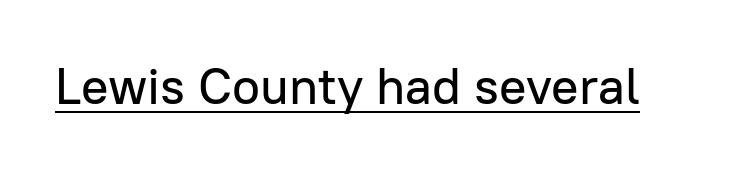
These lines are composed in type without serifs. Ordinary non-slanted type is in use. This sample has the flowing, uneven cadence of proportional lettering. Words appear dense and cohesive because spacing is normal. Students, observe the line beneath the letters — that is underlining.
